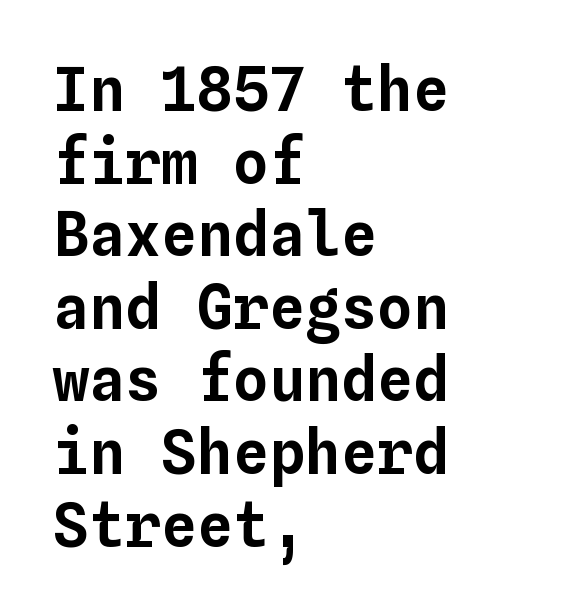
{"italic": "no", "width": "normal", "stroke_contrast": "low", "x_height": "medium", "monospaced": "yes", "underline": "no", "align": "left", "line_spacing_ratio": 1.21, "letter_spacing": "normal", "letter_spacing_em": 0.0, "glyph_px": 60}
